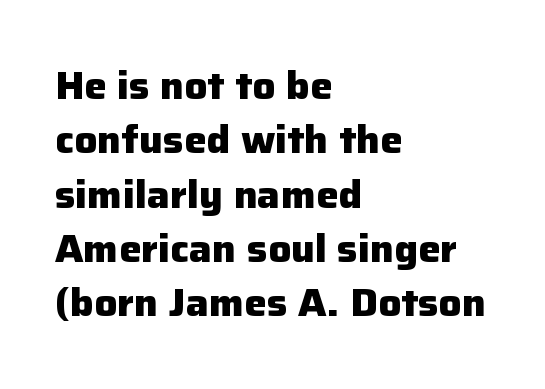
Visually the block forms a straight wall on the left and a jagged coastline on the right. The glyphs have the mass of a bold cut. Is this a sans? Yes — the strokes have no serifs. The rendering uses natural spacing where letterforms have individual widths. Style check: upright. The space beneath each line is pristine and unruled.
